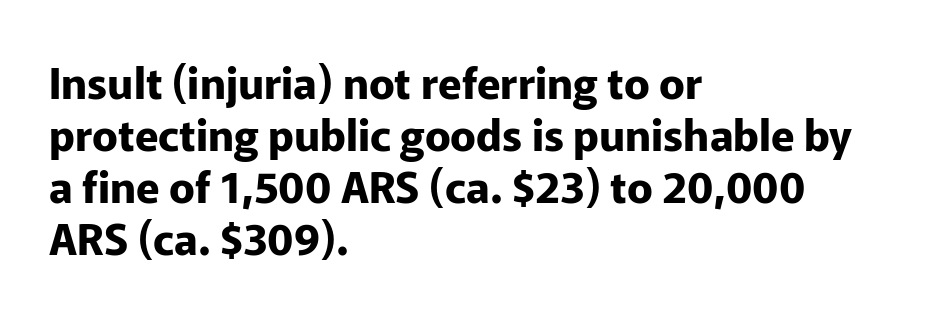
The image shows 43 px bold sans-serif type, upright; set left-aligned, line spacing 1.21x, normal letter spacing, not underlined; low stroke contrast and a medium x-height.
